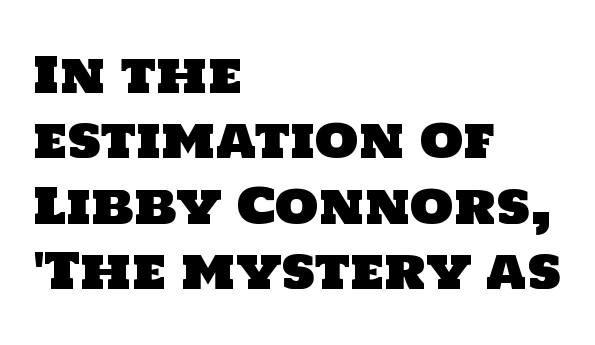
The image shows 50 px sans-serif type; set left-aligned, normal line spacing (1.31x), normal letter spacing, not underlined; low stroke contrast and a large x-height.
